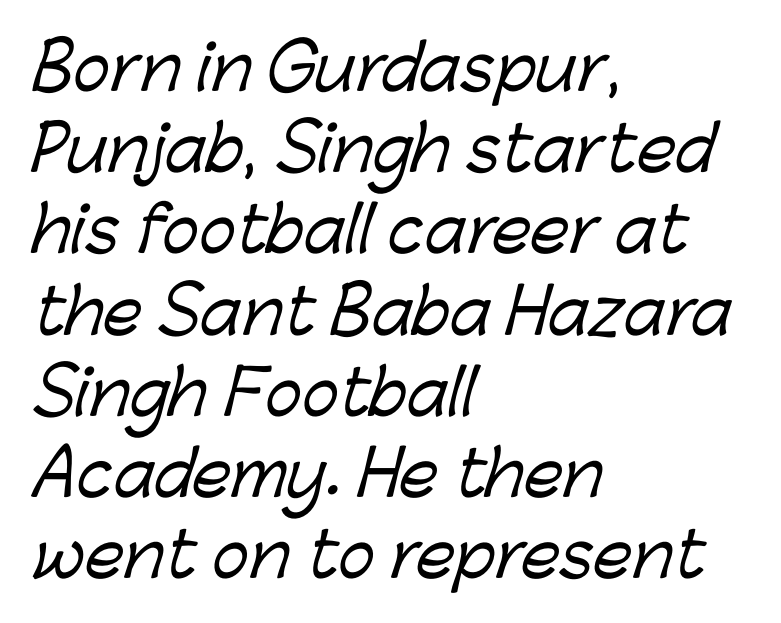
The image shows 62 px sans-serif type; set left-aligned, normal line spacing (1.31x), normal letter spacing, not underlined; low stroke contrast and a medium x-height.
